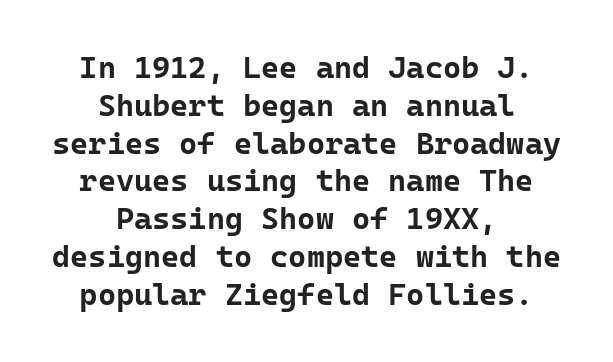
Q: Is the text bold? A: Yes.
Q: Is the text italic (slanted)? A: No, it is upright.
Q: Is the typeface a serif or a sans-serif typeface? A: Sans-serif.
Q: Is the text underlined? A: No.
Q: How is the paragraph aligned? A: Centered.
Q: Is the spacing between letters normal or unusually wide? A: Normal.
Q: Width (condensed, normal, or wide)? A: Normal.
Q: Stroke contrast? A: Low.
Q: x-height? A: Medium.
Q: Monospaced? A: Yes.
